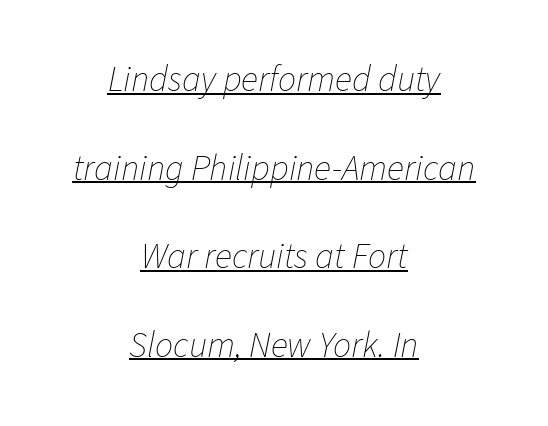
{"italic": "yes", "lean": "right", "slant_degrees": 11, "bold": "no", "weight": "thin", "width": "normal", "stroke_contrast": "low", "x_height": "medium", "monospaced": "no", "underline": "yes", "align": "center", "line_spacing": "loose", "line_spacing_ratio": 2.46, "letter_spacing": "normal", "letter_spacing_em": 0.0, "glyph_px": 36}
